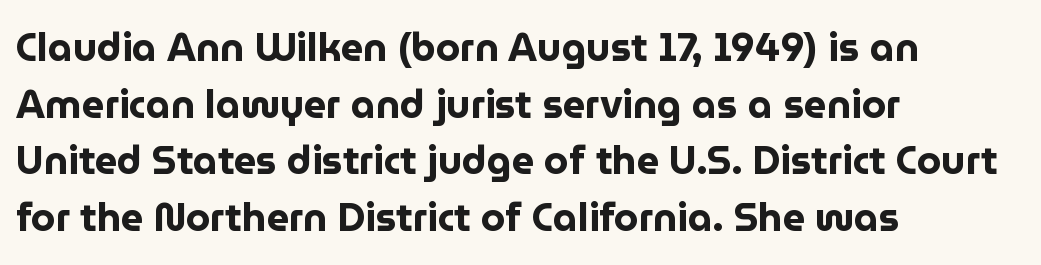
{"serif": "no", "italic": "no", "bold": "yes", "weight": "bold", "width": "normal", "stroke_contrast": "low", "x_height": "medium", "monospaced": "no", "underline": "no", "align": "left", "line_spacing": "normal", "line_spacing_ratio": 1.45, "letter_spacing": "normal", "letter_spacing_em": 0.0, "glyph_px": 39}
